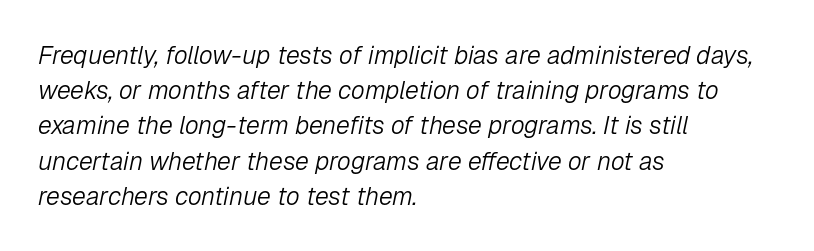
{"italic": "yes", "lean": "right", "slant_degrees": 12, "bold": "no", "underline": "no", "align": "left", "line_spacing": "normal", "line_spacing_ratio": 1.41, "letter_spacing": "normal", "letter_spacing_em": 0.0, "glyph_px": 25}
